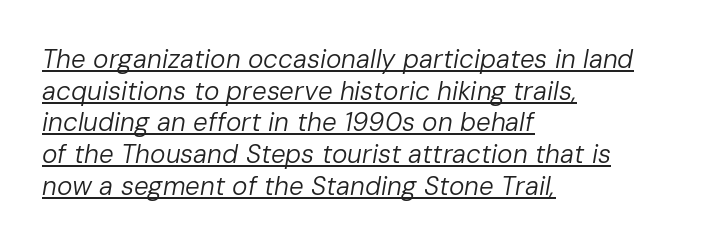
The image shows 26 px text type, italic (leaning right); set left-aligned, line spacing 1.22x, normal letter spacing, underlined.
